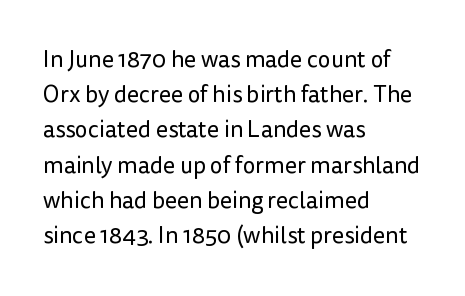
Q: Is the text bold? A: No.
Q: Is the text italic (slanted)? A: No, it is upright.
Q: Is the text underlined? A: No.
Q: How is the paragraph aligned? A: Left-aligned.
Q: Is the spacing between letters normal or unusually wide? A: Normal.
Q: Is the spacing between lines tight, normal or loose? A: Normal.
